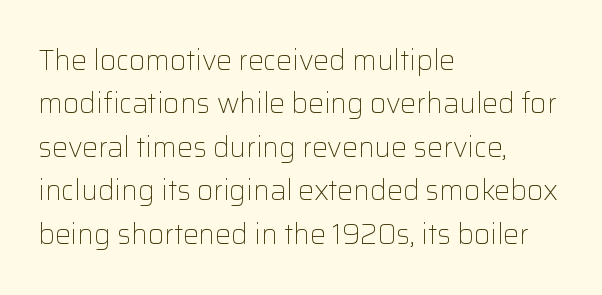
{"serif": "no", "italic": "no", "bold": "no", "weight": "light", "width": "normal", "stroke_contrast": "low", "x_height": "medium", "monospaced": "no", "underline": "no", "align": "left", "line_spacing": "normal", "line_spacing_ratio": 1.55, "letter_spacing": "normal", "letter_spacing_em": 0.0, "glyph_px": 28}
